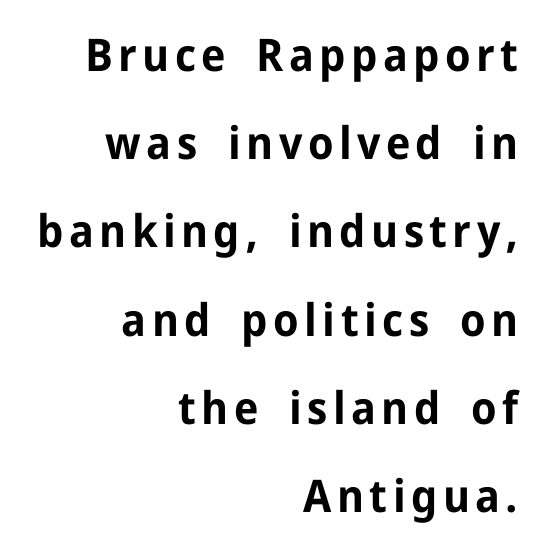
{"serif": "no", "italic": "no", "bold": "yes", "weight": "bold", "width": "normal", "stroke_contrast": "low", "x_height": "medium", "monospaced": "no", "underline": "no", "align": "right", "line_spacing": "loose", "line_spacing_ratio": 1.96, "glyph_px": 45}
